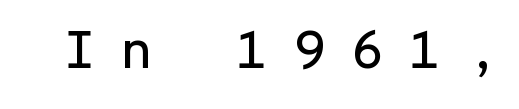
The image shows 54 px sans-serif type, upright, monospaced; set unusually wide letter spacing (+0.45 em), not underlined; low stroke contrast and a medium x-height.
